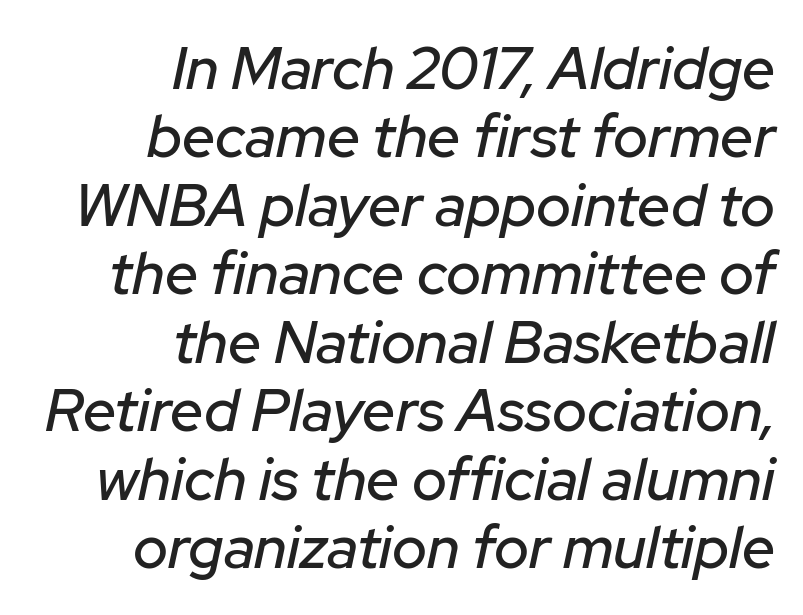
{"italic": "yes", "lean": "right", "slant_degrees": 12, "width": "normal", "stroke_contrast": "low", "x_height": "medium", "monospaced": "no", "underline": "no", "align": "right", "line_spacing_ratio": 1.16, "letter_spacing": "normal", "letter_spacing_em": 0.0, "glyph_px": 59}
